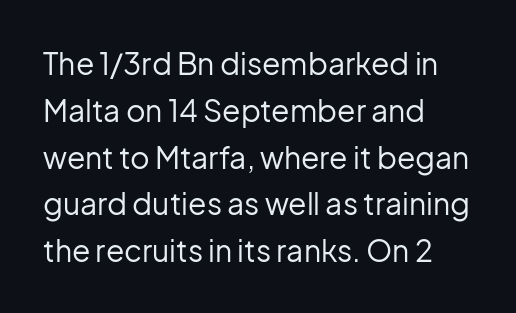
Q: Is the text bold? A: No.
Q: Is the text italic (slanted)? A: No, it is upright.
Q: Is the typeface a serif or a sans-serif typeface? A: Sans-serif.
Q: Is the text underlined? A: No.
Q: How is the paragraph aligned? A: Left-aligned.
Q: Is the spacing between letters normal or unusually wide? A: Normal.
Q: Is the spacing between lines tight, normal or loose? A: Normal.
Q: Width (condensed, normal, or wide)? A: Normal.
Q: Stroke contrast? A: Low.
Q: x-height? A: Medium.
Q: Monospaced? A: No.
